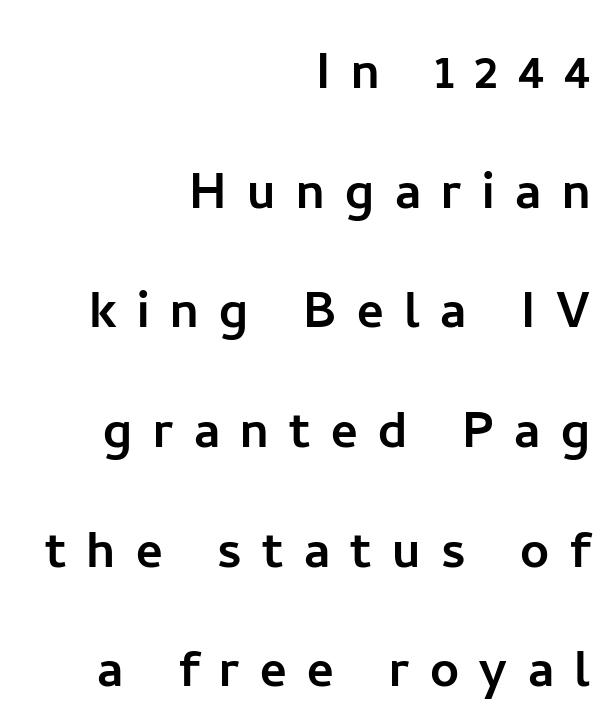
{"serif": "no", "italic": "no", "width": "normal", "stroke_contrast": "low", "x_height": "medium", "monospaced": "no", "underline": "no", "align": "right", "line_spacing_ratio": 1.87, "letter_spacing": "wide", "letter_spacing_em": 0.32, "glyph_px": 64}
